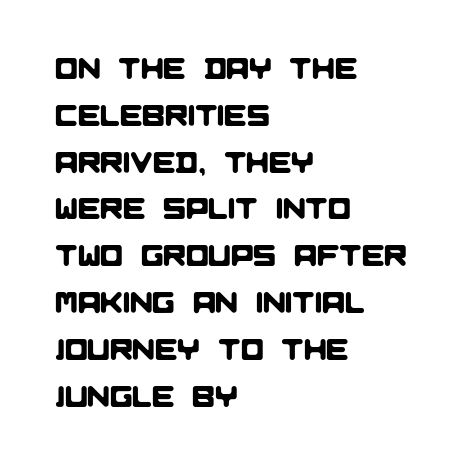
The image shows 30 px sans-serif type; set left-aligned, normal line spacing (1.56x), normal letter spacing, not underlined; low stroke contrast and a large x-height.
